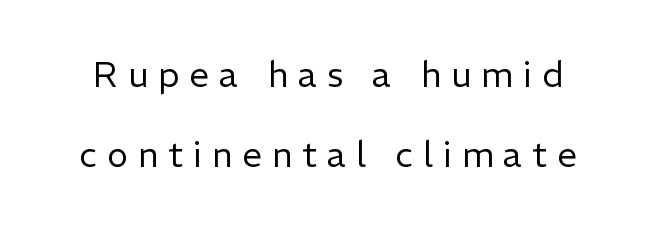
Character widths vary here, with narrow letters taking less room than wide ones. The vertical gap from one line to the next is large. Vertical stems look standard width or narrower in stroke. The passage shown is typeset with a sans-serif family. Type without underlining.
